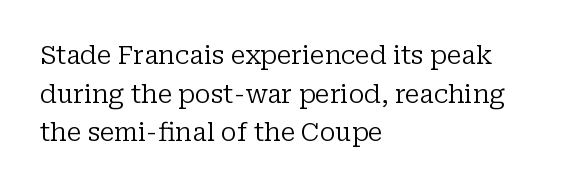
The image shows 25 px text type, upright; set left-aligned, normal line spacing (1.55x), normal letter spacing, not underlined.
